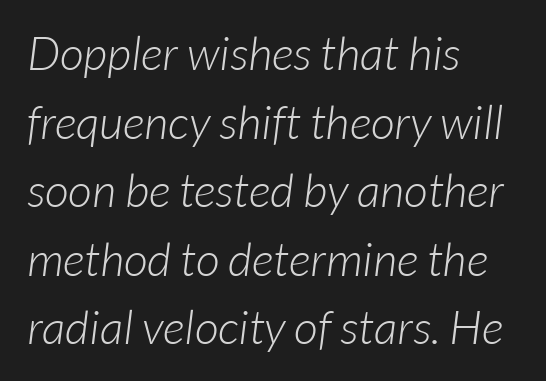
Q: Is the text bold? A: No.
Q: Is the typeface a serif or a sans-serif typeface? A: Sans-serif.
Q: Is the text underlined? A: No.
Q: How is the paragraph aligned? A: Left-aligned.
Q: Is the spacing between letters normal or unusually wide? A: Normal.
Q: Is the spacing between lines tight, normal or loose? A: Normal.
Q: Width (condensed, normal, or wide)? A: Normal.
Q: Stroke contrast? A: Low.
Q: x-height? A: Medium.
Q: Monospaced? A: No.
